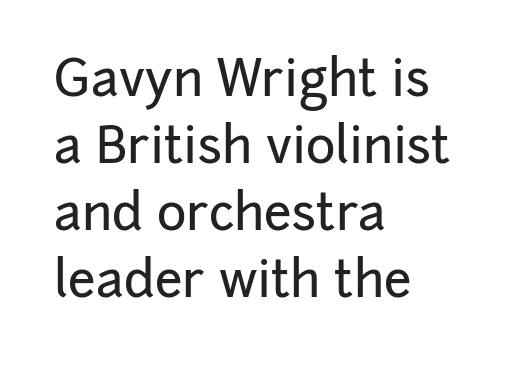
The image shows 50 px sans-serif type, upright; set left-aligned, normal line spacing (1.34x), normal letter spacing, not underlined; low stroke contrast and a medium x-height.
